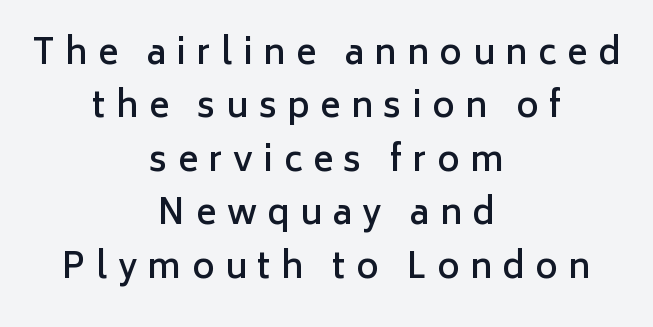
These lines were composed using upright roman letters. Think of a printed novel: that variable character pitch is what you see here. Stroke thickness is moderately raised; the sample reads as semibold. Nope, no serifs anywhere on these letters.
